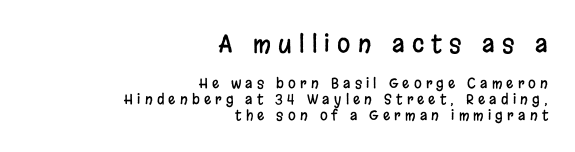
Very little white space separates one row of letters from the next. Each word looks stretched out because of the extra space between its letters. A student would call this right alignment; a typographer would say flush right, rag left. The baseline area is clear.
